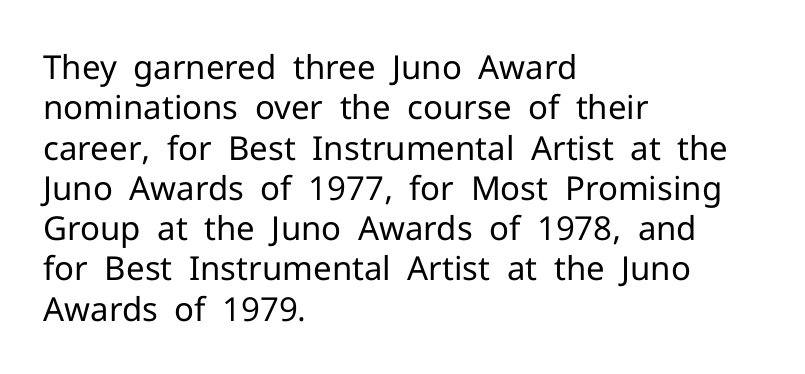
Q: Is the text bold? A: No.
Q: Is the text italic (slanted)? A: No, it is upright.
Q: Is the typeface a serif or a sans-serif typeface? A: Sans-serif.
Q: Is the text underlined? A: No.
Q: How is the paragraph aligned? A: Left-aligned.
Q: Is the spacing between letters normal or unusually wide? A: Normal.
Q: Width (condensed, normal, or wide)? A: Normal.
Q: Stroke contrast? A: Low.
Q: x-height? A: Medium.
Q: Monospaced? A: No.
